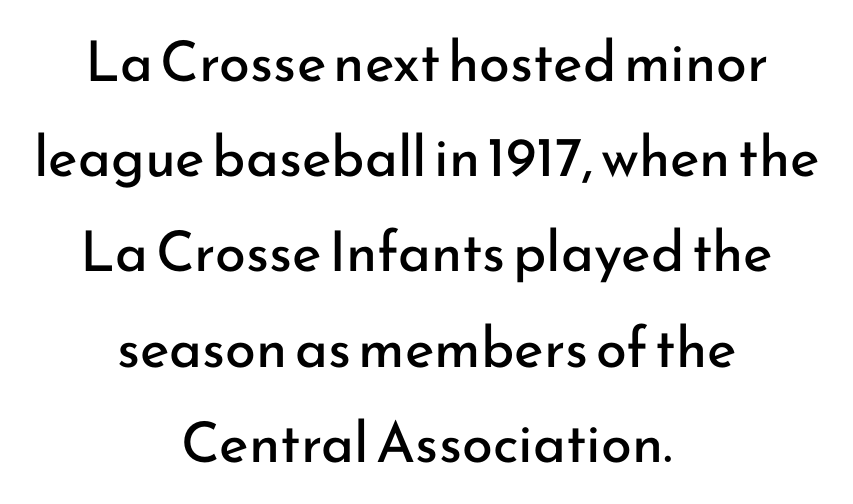
The image shows 56 px regular-weight sans-serif type, upright; set centered, normal line spacing (1.7x), normal letter spacing, not underlined; low stroke contrast and a small x-height.
